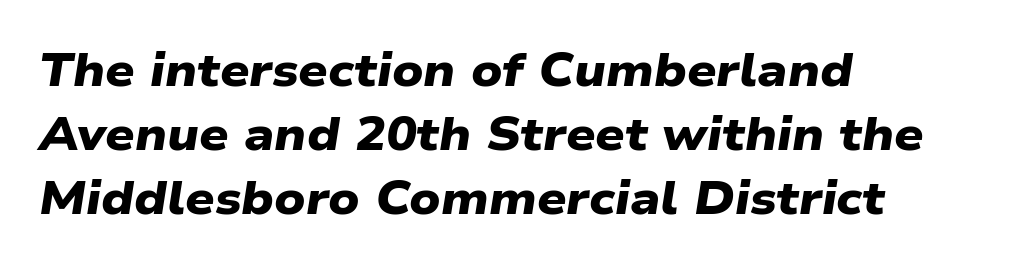
Each line starts at the same left margin while the right side varies. The glyphs are unaccompanied by any horizontal stroke below them. Observe the absence of serifs on each vertical stroke in this sample. Rows of type keep a routine distance in the vertical direction. What weight is shown? A full bold with thick strokes.
